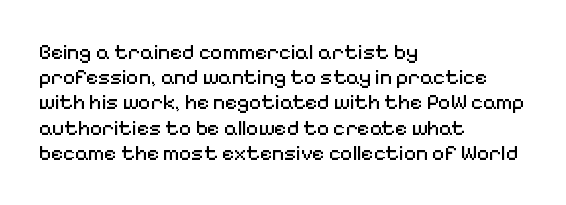
{"italic": "no", "bold": "no", "underline": "no", "align": "left", "line_spacing_ratio": 1.2, "letter_spacing": "normal", "letter_spacing_em": 0.0, "glyph_px": 21}
